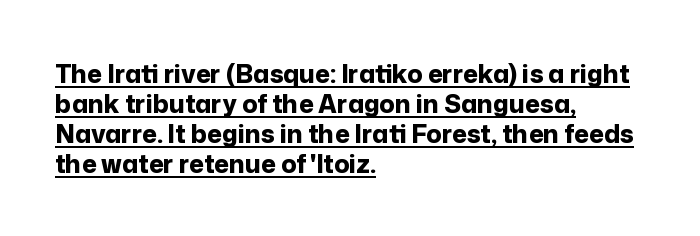
The image shows 25 px bold type, upright; set left-aligned, line spacing 1.2x, normal letter spacing, underlined.
